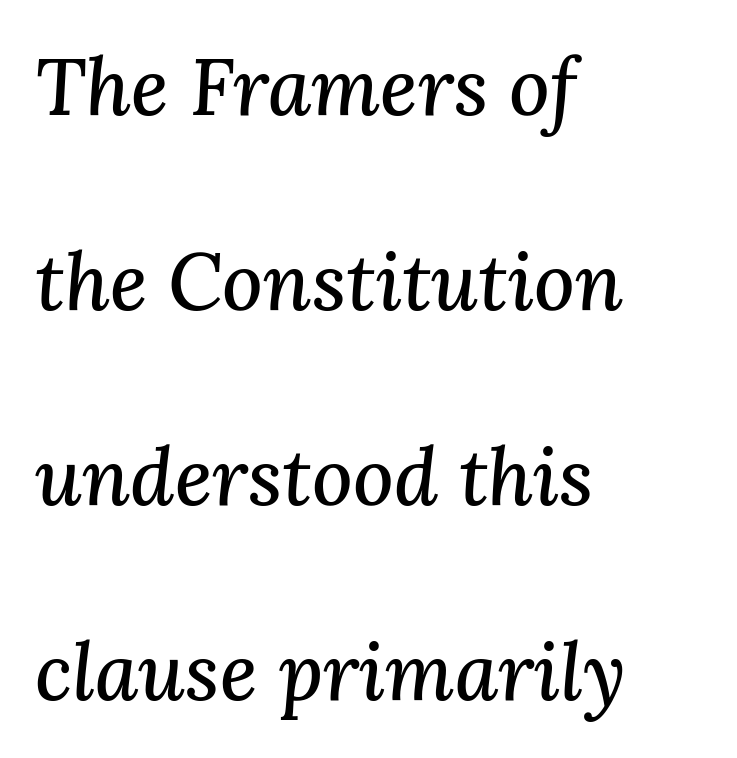
{"serif": "yes", "italic": "yes", "lean": "right", "slant_degrees": 3, "width": "normal", "stroke_contrast": "medium", "x_height": "medium", "monospaced": "no", "underline": "no", "align": "left", "line_spacing": "loose", "line_spacing_ratio": 2.47, "letter_spacing": "normal", "letter_spacing_em": 0.0, "glyph_px": 79}
